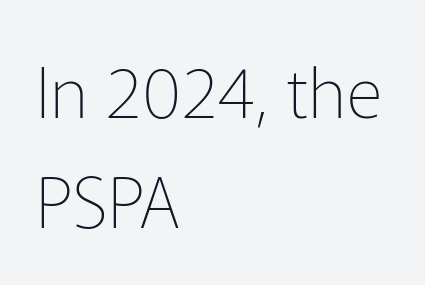
The line-height multiplier appears to be the usual default. Posture: straight, roman, zero tilt. Nothing heavy about these letters — not bold at all. Horizontal alignment here is leftward, the default for most running prose.
